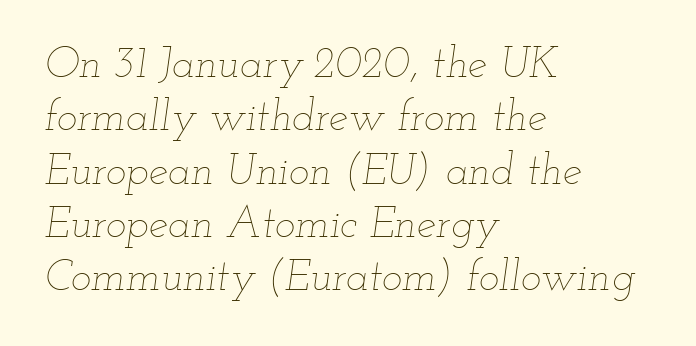
{"italic": "yes", "lean": "right", "slant_degrees": 12, "bold": "no", "weight": "thin", "width": "wide", "stroke_contrast": "low", "x_height": "small", "monospaced": "no", "underline": "no", "align": "left", "line_spacing_ratio": 1.24, "letter_spacing": "normal", "letter_spacing_em": 0.0, "glyph_px": 43}
